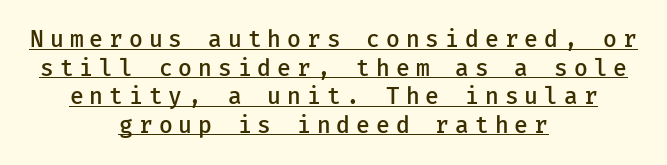
Q: Is the text bold? A: Semi-bold.
Q: Is the text italic (slanted)? A: No, it is upright.
Q: Is the text underlined? A: Yes.
Q: How is the paragraph aligned? A: Centered.
Q: Is the spacing between letters normal or unusually wide? A: Unusually wide.
